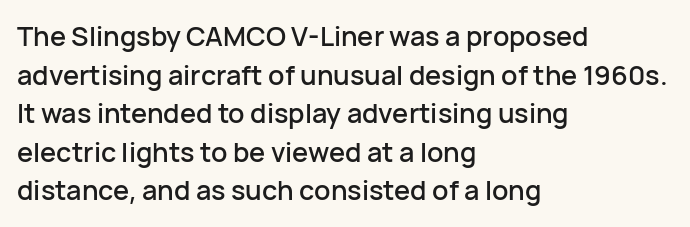
{"italic": "no", "underline": "no", "align": "left", "line_spacing": "normal", "line_spacing_ratio": 1.43, "letter_spacing": "normal", "letter_spacing_em": 0.0, "glyph_px": 27}
